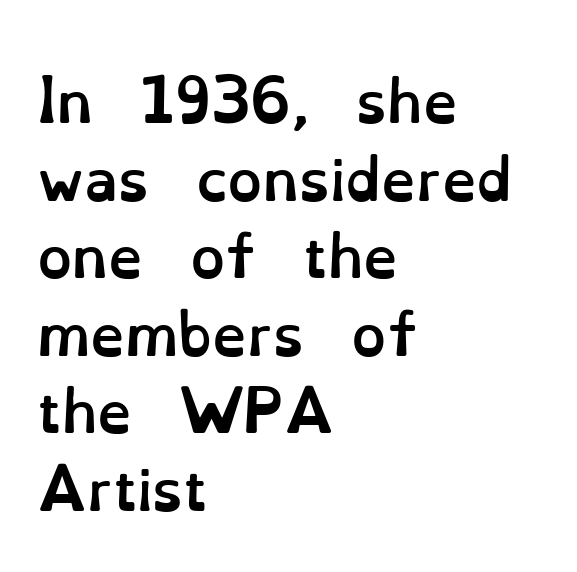
{"italic": "no", "bold": "yes", "weight": "semibold", "width": "normal", "stroke_contrast": "low", "x_height": "small", "monospaced": "no", "underline": "no", "align": "left", "line_spacing": "normal", "line_spacing_ratio": 1.41, "letter_spacing": "normal", "letter_spacing_em": 0.0, "glyph_px": 55}
